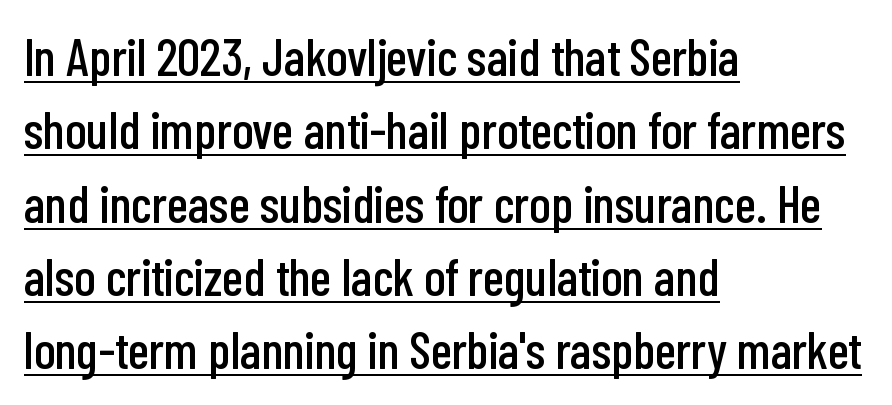
{"serif": "no", "italic": "no", "width": "condensed", "stroke_contrast": "low", "x_height": "medium", "monospaced": "no", "underline": "yes", "align": "left", "line_spacing": "normal", "line_spacing_ratio": 1.41, "letter_spacing": "normal", "letter_spacing_em": 0.0, "glyph_px": 52}
